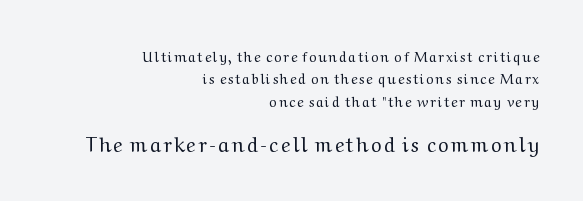
The rendering uses a moderate line-height, typical for paragraphs. The gap between lines stays unmarked. The rendering enlarges the type as you move from the upper chunk to the lower. Does the copy run flush right? Yes — the right margin is perfectly even. Stroke thickness stays within the range of a standard reading face or lighter. The lettering stays uniformly vertical, giving the passage a roman look.
